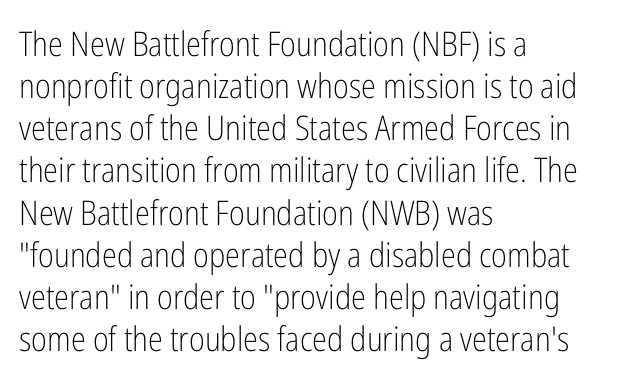
The image shows 34 px light, condensed sans-serif type, upright; set left-aligned, line spacing 1.24x, normal letter spacing, not underlined; low stroke contrast and a medium x-height.
